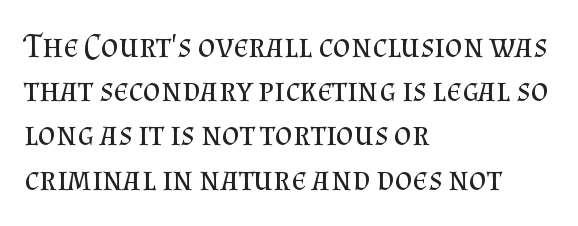
Q: Is the text bold? A: No.
Q: Is the text italic (slanted)? A: No, it is upright.
Q: Is the typeface a serif or a sans-serif typeface? A: Serif.
Q: Is the text underlined? A: No.
Q: How is the paragraph aligned? A: Left-aligned.
Q: Is the spacing between letters normal or unusually wide? A: Normal.
Q: Is the spacing between lines tight, normal or loose? A: Normal.
Q: Width (condensed, normal, or wide)? A: Normal.
Q: Stroke contrast? A: Medium.
Q: x-height? A: Small.
Q: Monospaced? A: No.
